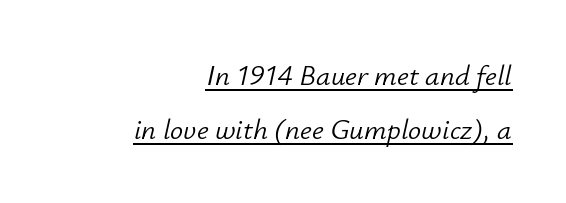
{"italic": "yes", "lean": "right", "slant_degrees": 12, "bold": "no", "weight": "light", "width": "normal", "stroke_contrast": "low", "x_height": "small", "monospaced": "no", "underline": "yes", "align": "right", "line_spacing_ratio": 1.87, "letter_spacing": "normal", "letter_spacing_em": 0.0, "glyph_px": 29}
